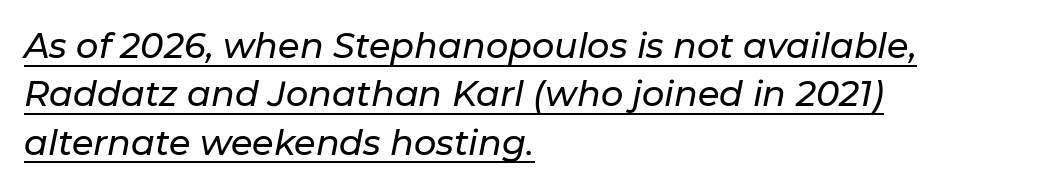
The image shows 35 px text type, italic (leaning right); set left-aligned, normal line spacing (1.38x), normal letter spacing, underlined; low stroke contrast and a medium x-height.
